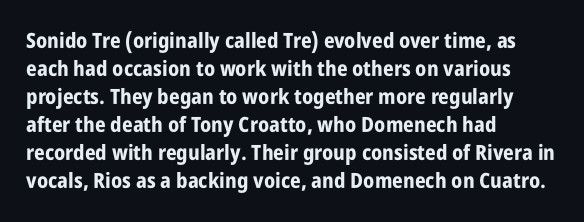
Q: Is the text bold? A: Yes.
Q: Is the text italic (slanted)? A: No, it is upright.
Q: Is the text underlined? A: No.
Q: How is the paragraph aligned? A: Left-aligned.
Q: Is the spacing between letters normal or unusually wide? A: Normal.
Q: Is the spacing between lines tight, normal or loose? A: Normal.
